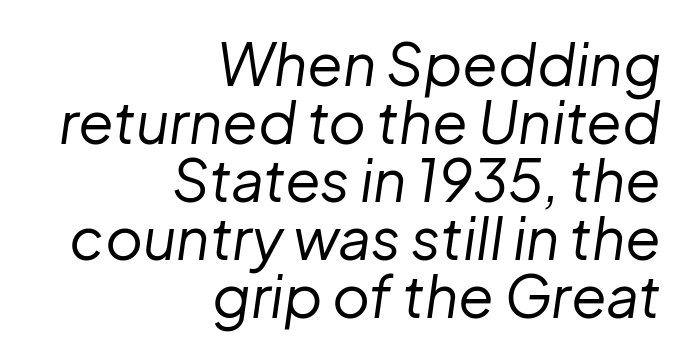
This rendering features lettering with no underline. The rendering anchors every line to the right-hand side. Each word holds together tightly as a unit, with standard inter-letter gaps. Here the designer chose a conventional face with non-uniform glyph widths. The characters are drawn with everyday or finer stroke widths.
